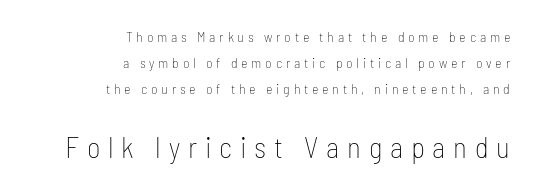
Q: Is the text bold? A: No.
Q: Is the text italic (slanted)? A: No, it is upright.
Q: Is the typeface a serif or a sans-serif typeface? A: Sans-serif.
Q: Is the text underlined? A: No.
Q: How is the paragraph aligned? A: Right-aligned.
Q: Is the spacing between letters normal or unusually wide? A: Unusually wide.
Q: Which block of text is set in a larger size, the first (top) or the second (bottom)? A: The second (bottom) one.
Q: Width (condensed, normal, or wide)? A: Condensed.
Q: Stroke contrast? A: Low.
Q: x-height? A: Medium.
Q: Monospaced? A: No.
